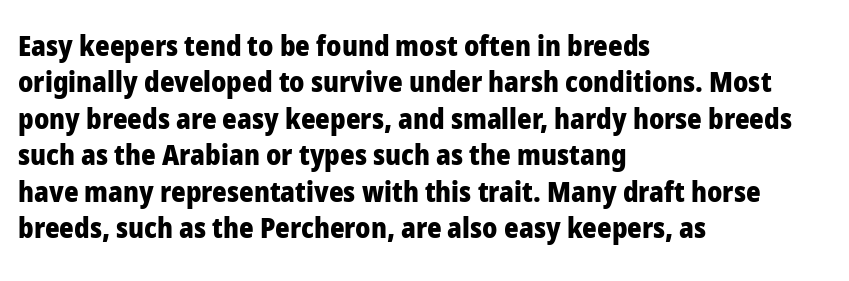
The image shows 28 px heavy sans-serif type, upright; set left-aligned, normal line spacing (1.3x), normal letter spacing, not underlined; low stroke contrast and a medium x-height.
